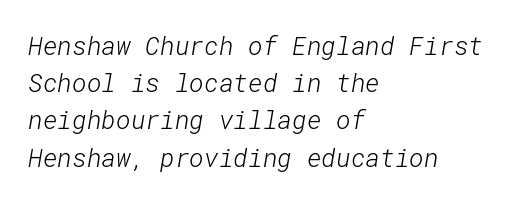
Lines of text with bare space underneath. Reading down the column, the eye jumps a familiar distance to each next line. Weight: not bold — regular or lighter. You could call the tracking neutral — neither tight nor loose. This sample is left-justified, so line endings fall wherever the words run out.
